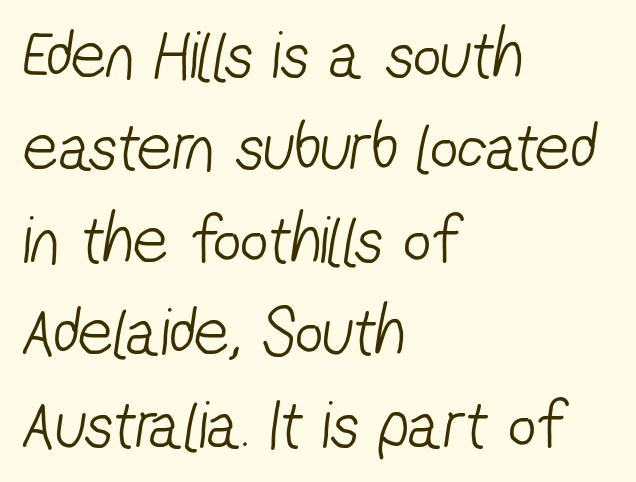
Line spacing here is normal. The font family rendered here belongs to the sans-serif group. A typesetter would call this zero additional tracking. The letters look calm and open, with moderate or lighter stems. Each letter keeps its own natural width here, so spacing adapts to shape. Teacher's note: observe the even left margin — that is flush-left alignment.
